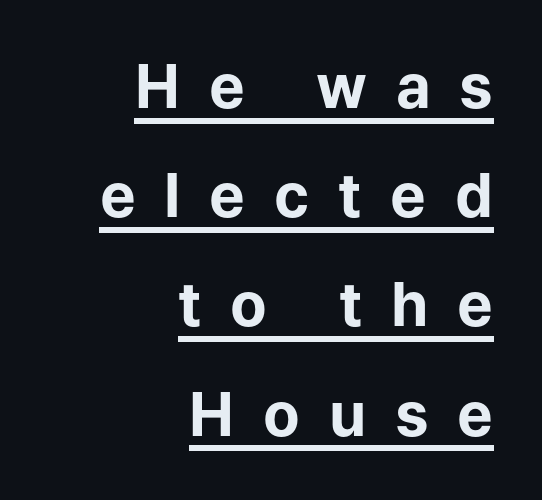
The letters stand upright; this is a roman face. The letters are bold, with thick, heavy strokes. Underlining? Definitely there. Regarding serifs, this sample does without them.
